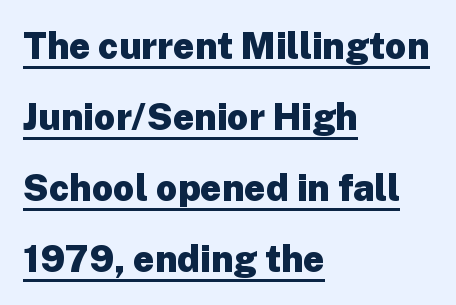
Q: Is the text bold? A: Yes.
Q: Is the text italic (slanted)? A: No, it is upright.
Q: Is the typeface a serif or a sans-serif typeface? A: Sans-serif.
Q: Is the text underlined? A: Yes.
Q: How is the paragraph aligned? A: Left-aligned.
Q: Is the spacing between letters normal or unusually wide? A: Normal.
Q: Is the spacing between lines tight, normal or loose? A: Loose.
Q: Width (condensed, normal, or wide)? A: Normal.
Q: Stroke contrast? A: Low.
Q: x-height? A: Medium.
Q: Monospaced? A: No.
